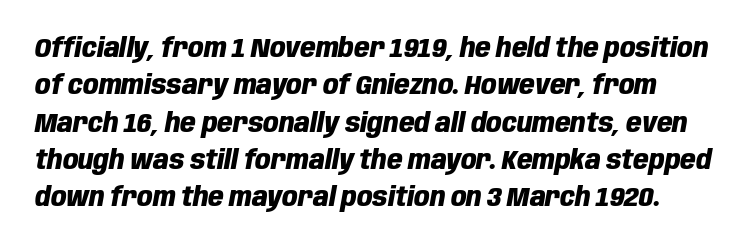
Q: Is the text bold? A: Yes.
Q: Is the text italic (slanted)? A: Yes, it leans right by about 10 degrees.
Q: Is the text underlined? A: No.
Q: Is the spacing between letters normal or unusually wide? A: Normal.
Q: Is the spacing between lines tight, normal or loose? A: Normal.
